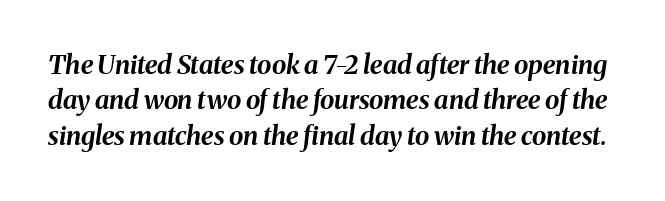
The image shows 26 px bold type, italic (leaning right); set normal line spacing (1.36x), normal letter spacing, not underlined.
